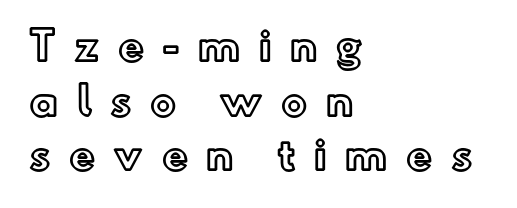
{"italic": "no", "width": "normal", "x_height": "small", "monospaced": "no", "underline": "no", "align": "left", "line_spacing": "normal", "line_spacing_ratio": 1.4, "letter_spacing": "wide", "letter_spacing_em": 0.47, "glyph_px": 39}
